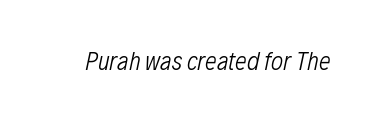
Caption: standard tracking, unaltered. Italic: yes, the glyphs are oblique. Ink coverage per letter is moderate at most. No word sits above an underline.
